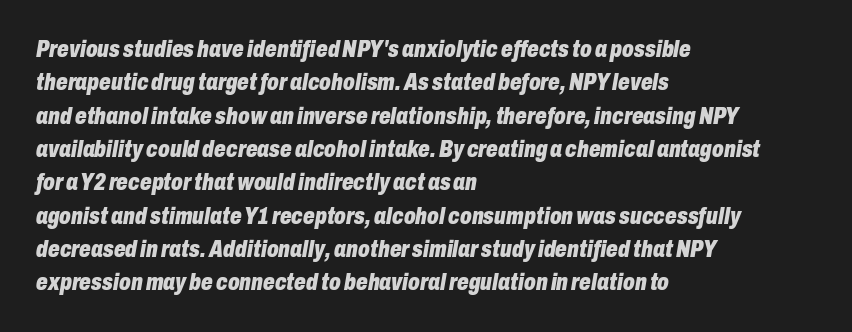
It's the slanting kind of type. The line-height multiplier appears to be the usual default. Any mark beneath the type? The region is blank. Its strokes are broad and dark, the hallmark of bold type.
